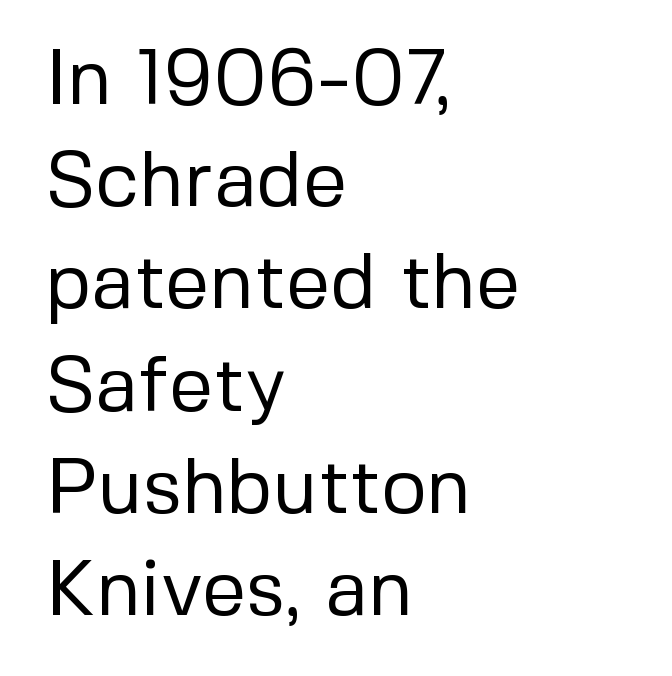
The image shows 78 px regular-weight sans-serif type, upright; set left-aligned, normal line spacing (1.31x), normal letter spacing, not underlined; low stroke contrast and a medium x-height.
